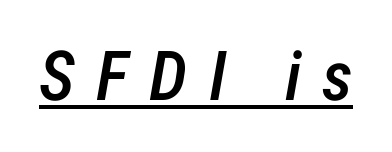
The image shows 69 px semibold, condensed type, italic (leaning right); set unusually wide letter spacing (+0.31 em), underlined; low stroke contrast and a medium x-height.
